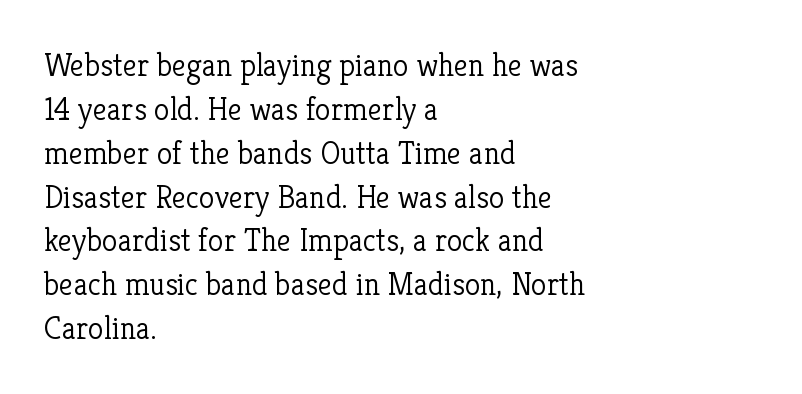
Q: Is the text bold? A: No.
Q: Is the text italic (slanted)? A: No, it is upright.
Q: Is the typeface a serif or a sans-serif typeface? A: Serif.
Q: Is the text underlined? A: No.
Q: How is the paragraph aligned? A: Left-aligned.
Q: Is the spacing between letters normal or unusually wide? A: Normal.
Q: Is the spacing between lines tight, normal or loose? A: Normal.
Q: Width (condensed, normal, or wide)? A: Normal.
Q: Stroke contrast? A: Low.
Q: x-height? A: Medium.
Q: Monospaced? A: No.
